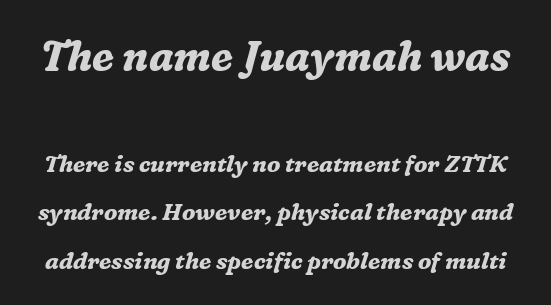
Q: Is the text bold? A: Yes.
Q: Is the text italic (slanted)? A: Yes, it leans right by about 16 degrees.
Q: Is the typeface a serif or a sans-serif typeface? A: Serif.
Q: Is the text underlined? A: No.
Q: Is the spacing between letters normal or unusually wide? A: Normal.
Q: Is the spacing between lines tight, normal or loose? A: Loose.
Q: Which block of text is set in a larger size, the first (top) or the second (bottom)? A: The first (top) one.
Q: Width (condensed, normal, or wide)? A: Normal.
Q: Stroke contrast? A: Medium.
Q: x-height? A: Medium.
Q: Monospaced? A: No.
